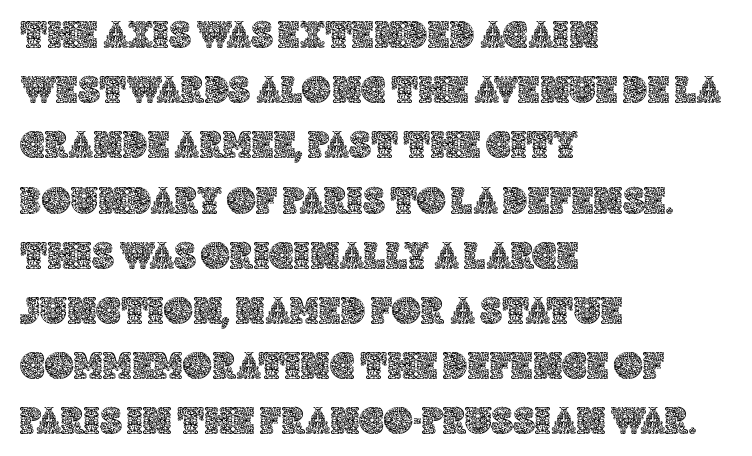
Q: Is the text italic (slanted)? A: No, it is upright.
Q: Is the text underlined? A: No.
Q: How is the paragraph aligned? A: Left-aligned.
Q: Is the spacing between letters normal or unusually wide? A: Normal.
Q: Is the spacing between lines tight, normal or loose? A: Normal.
Q: Width (condensed, normal, or wide)? A: Normal.
Q: x-height? A: Large.
Q: Monospaced? A: No.
